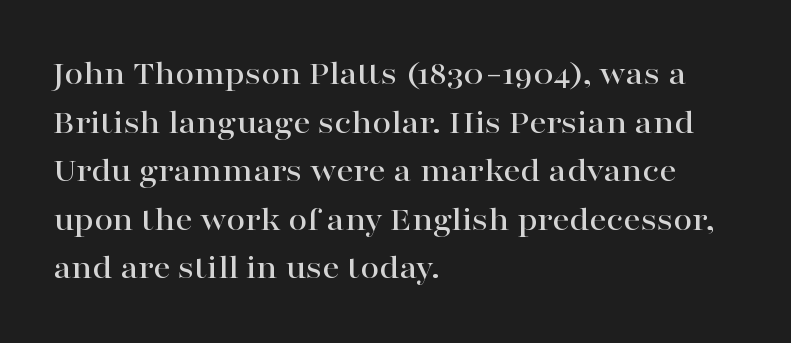
Q: Is the text italic (slanted)? A: No, it is upright.
Q: Is the typeface a serif or a sans-serif typeface? A: Serif.
Q: Is the text underlined? A: No.
Q: How is the paragraph aligned? A: Left-aligned.
Q: Is the spacing between letters normal or unusually wide? A: Normal.
Q: Is the spacing between lines tight, normal or loose? A: Normal.
Q: Width (condensed, normal, or wide)? A: Wide.
Q: Stroke contrast? A: High.
Q: x-height? A: Medium.
Q: Monospaced? A: No.
